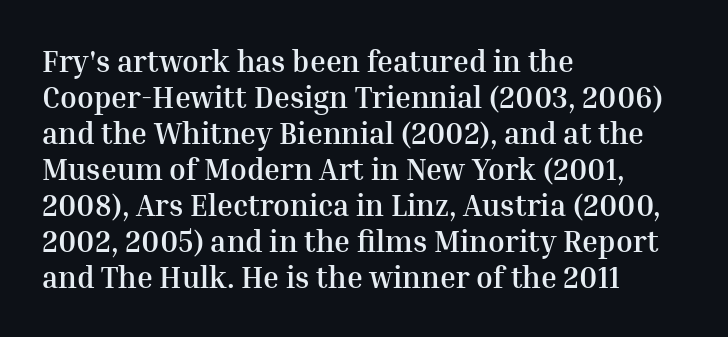
{"serif": "yes", "italic": "no", "bold": "yes", "weight": "semibold", "width": "normal", "stroke_contrast": "medium", "x_height": "medium", "monospaced": "no", "underline": "no", "align": "left", "line_spacing_ratio": 1.2, "letter_spacing": "normal", "letter_spacing_em": 0.0, "glyph_px": 30}
